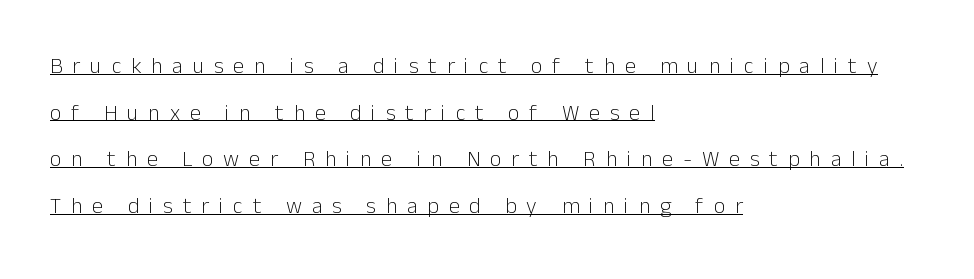
The image shows 22 px text type, upright; set left-aligned, loose line spacing (2.12x), unusually wide letter spacing (+0.45 em), underlined.
